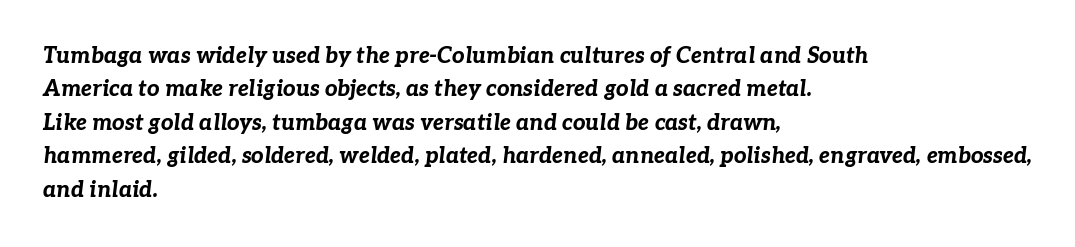
Q: Is the text bold? A: Yes.
Q: Is the text italic (slanted)? A: Yes, it leans right by about 7 degrees.
Q: Is the text underlined? A: No.
Q: How is the paragraph aligned? A: Left-aligned.
Q: Is the spacing between letters normal or unusually wide? A: Normal.
Q: Is the spacing between lines tight, normal or loose? A: Normal.
